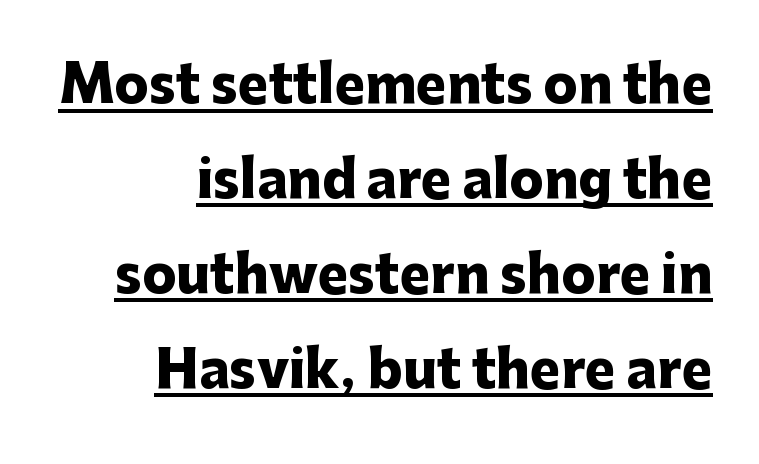
Q: Is the text bold? A: Yes.
Q: Is the text italic (slanted)? A: No, it is upright.
Q: Is the typeface a serif or a sans-serif typeface? A: Sans-serif.
Q: Is the text underlined? A: Yes.
Q: How is the paragraph aligned? A: Right-aligned.
Q: Is the spacing between letters normal or unusually wide? A: Normal.
Q: Width (condensed, normal, or wide)? A: Normal.
Q: Stroke contrast? A: Low.
Q: x-height? A: Medium.
Q: Monospaced? A: No.
